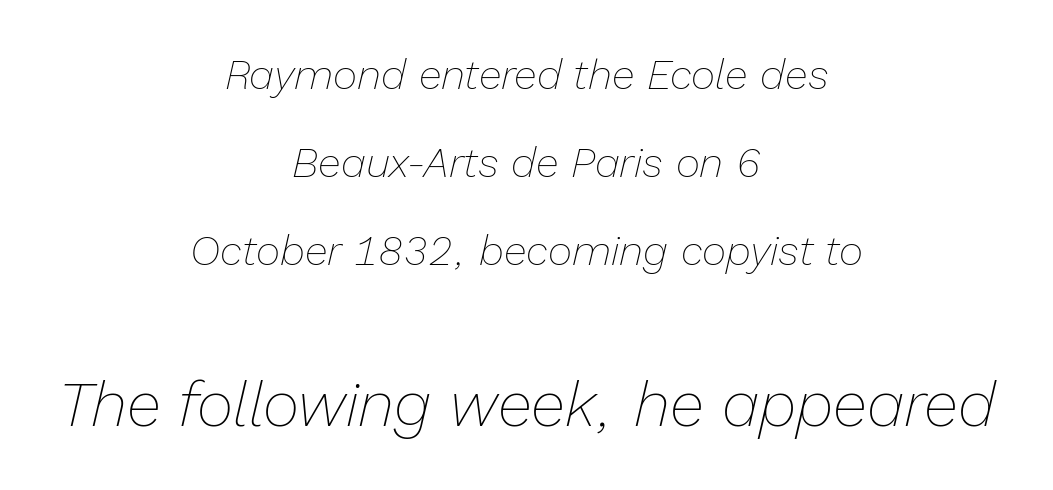
Is the lower block the larger one? Yes — the lower block carries the bigger type. The foot of each line stays bare and open. The text block is weighted toward neither margin, spreading evenly from the middle. Yep, that's italic — everything's leaning.
